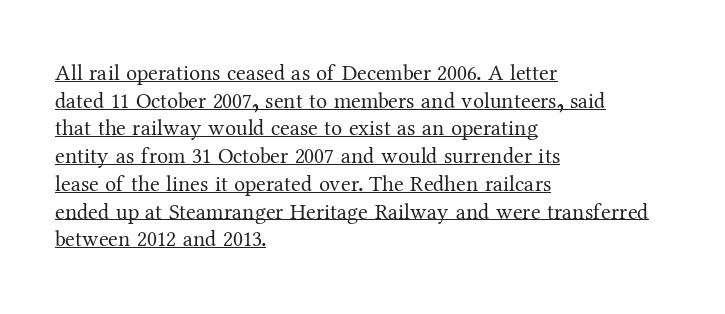
Notice how the passage keeps a crisp vertical edge on the left only. Rendered with straight, roman letterforms. Students, observe the line beneath the letters — that is underlining. In terms of leading, this rendering sits right in the middle. Stroke mass is kept to a normal reading level or below.
